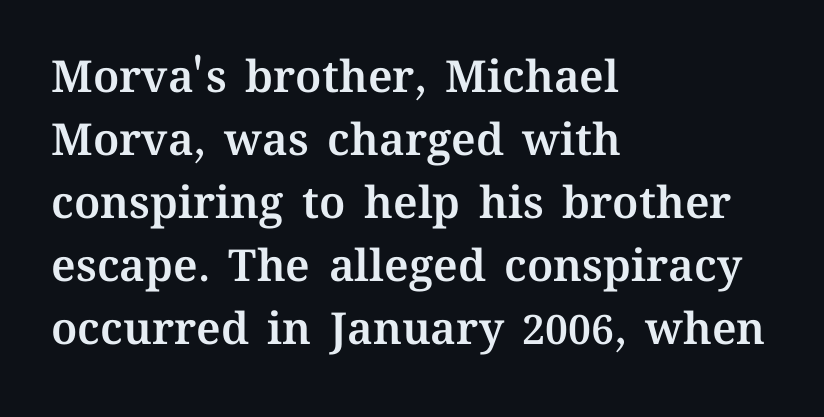
Q: Is the text italic (slanted)? A: No, it is upright.
Q: Is the text underlined? A: No.
Q: How is the paragraph aligned? A: Left-aligned.
Q: Is the spacing between letters normal or unusually wide? A: Normal.
Q: Is the spacing between lines tight, normal or loose? A: Normal.
Q: Width (condensed, normal, or wide)? A: Normal.
Q: Stroke contrast? A: Medium.
Q: x-height? A: Medium.
Q: Monospaced? A: No.
